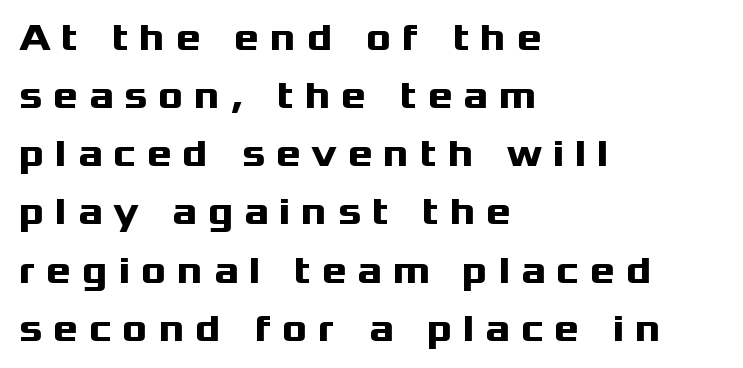
Q: Is the text bold? A: Yes.
Q: Is the text italic (slanted)? A: No, it is upright.
Q: Is the typeface a serif or a sans-serif typeface? A: Sans-serif.
Q: Is the text underlined? A: No.
Q: How is the paragraph aligned? A: Left-aligned.
Q: Is the spacing between letters normal or unusually wide? A: Unusually wide.
Q: Is the spacing between lines tight, normal or loose? A: Normal.
Q: Width (condensed, normal, or wide)? A: Wide.
Q: Stroke contrast? A: Medium.
Q: x-height? A: Medium.
Q: Monospaced? A: No.
